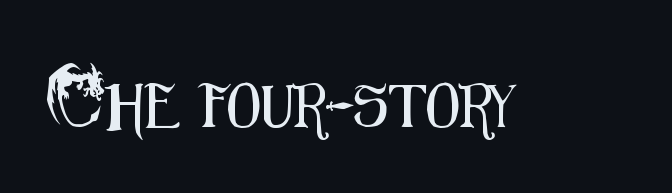
Q: Is the text italic (slanted)? A: No, it is upright.
Q: Is the typeface a serif or a sans-serif typeface? A: Sans-serif.
Q: Is the text underlined? A: No.
Q: Is the spacing between letters normal or unusually wide? A: Normal.
Q: Width (condensed, normal, or wide)? A: Condensed.
Q: Stroke contrast? A: Medium.
Q: x-height? A: Small.
Q: Monospaced? A: No.
